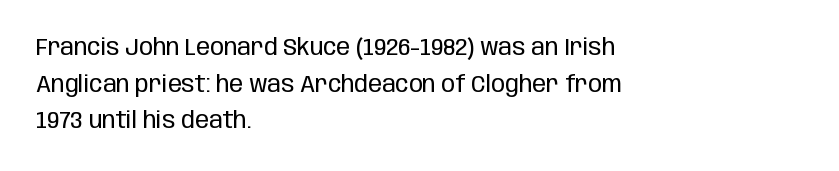
Notice how descenders clear the ascenders below comfortably — that's standard leading. Heft: none added — not bold. Posture: upright roman. The tracking reads as untouched default to a designer's eye. If you drew a ruler down the left edge, every line would touch it.
